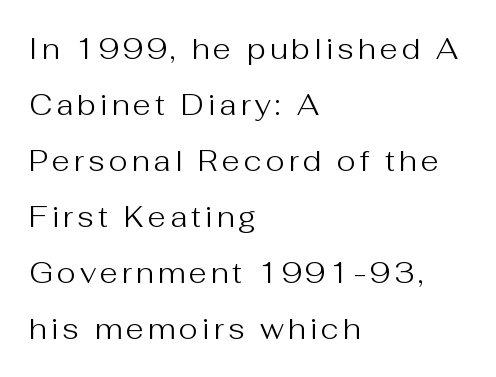
{"serif": "no", "italic": "no", "bold": "no", "weight": "regular", "width": "normal", "stroke_contrast": "medium", "x_height": "medium", "monospaced": "no", "underline": "no", "align": "left", "line_spacing": "loose", "line_spacing_ratio": 1.93, "glyph_px": 29}
